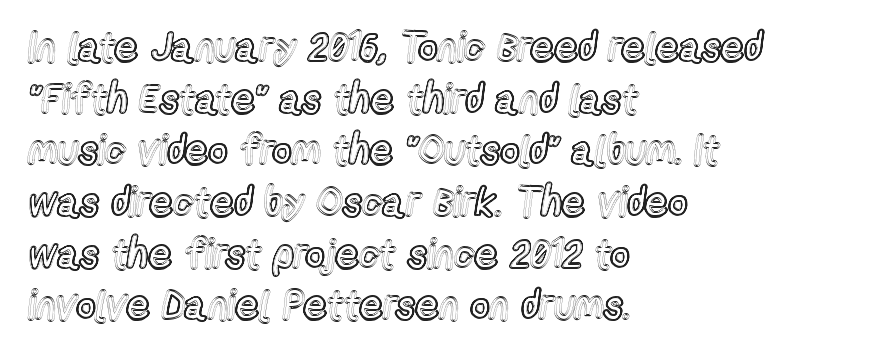
Q: Is the text italic (slanted)? A: Yes.
Q: Is the text underlined? A: No.
Q: How is the paragraph aligned? A: Left-aligned.
Q: Is the spacing between letters normal or unusually wide? A: Normal.
Q: Is the spacing between lines tight, normal or loose? A: Normal.
Q: Width (condensed, normal, or wide)? A: Condensed.
Q: x-height? A: Medium.
Q: Monospaced? A: No.
